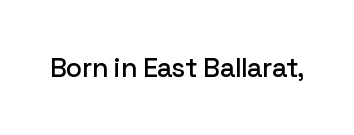
This rendering leaves character spacing at its baseline value. Has an underline been added? It has not. No italicization has been applied; the sample stays upright.
